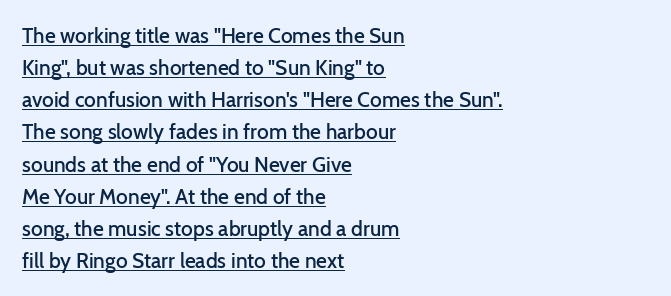
{"italic": "no", "bold": "semi", "underline": "yes", "align": "left", "line_spacing": "normal", "line_spacing_ratio": 1.53, "letter_spacing": "normal", "letter_spacing_em": 0.0, "glyph_px": 21}
